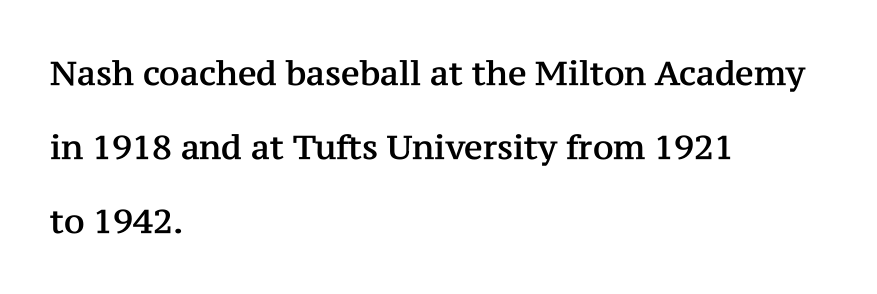
Q: Is the text italic (slanted)? A: No, it is upright.
Q: Is the typeface a serif or a sans-serif typeface? A: Serif.
Q: Is the text underlined? A: No.
Q: How is the paragraph aligned? A: Left-aligned.
Q: Is the spacing between letters normal or unusually wide? A: Normal.
Q: Is the spacing between lines tight, normal or loose? A: Loose.
Q: Width (condensed, normal, or wide)? A: Normal.
Q: Stroke contrast? A: Medium.
Q: x-height? A: Medium.
Q: Monospaced? A: No.
